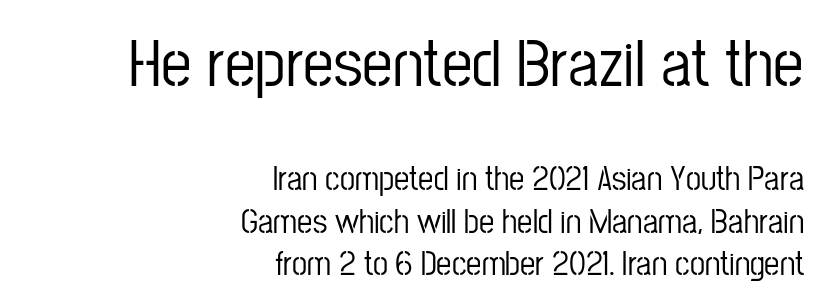
{"serif": "no", "italic": "no", "width": "condensed", "stroke_contrast": "low", "x_height": "medium", "monospaced": "no", "underline": "no", "align": "right", "line_spacing": "normal", "line_spacing_ratio": 1.25, "letter_spacing": "normal", "letter_spacing_em": 0.0, "larger_block": "first", "size_ratio": 2.0, "glyph_px": 68}
